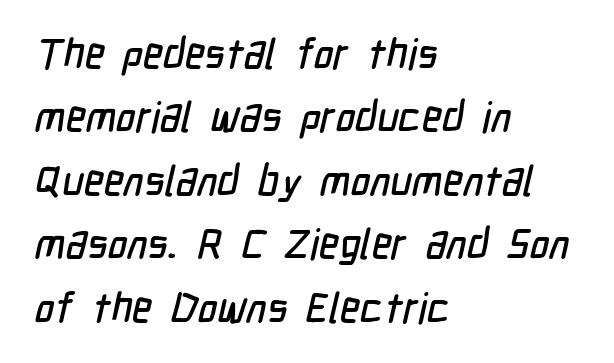
{"serif": "no", "width": "condensed", "stroke_contrast": "low", "x_height": "medium", "monospaced": "no", "underline": "no", "align": "left", "line_spacing": "normal", "line_spacing_ratio": 1.51, "letter_spacing": "normal", "letter_spacing_em": 0.0, "glyph_px": 42}
